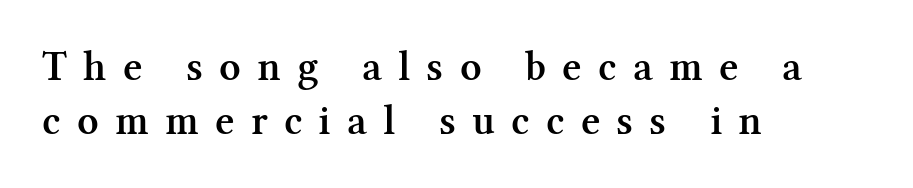
{"serif": "yes", "italic": "no", "bold": "semi", "weight": "semibold", "width": "normal", "stroke_contrast": "medium", "x_height": "medium", "monospaced": "no", "underline": "no", "align": "left", "line_spacing": "normal", "line_spacing_ratio": 1.29, "letter_spacing": "wide", "letter_spacing_em": 0.39, "glyph_px": 42}
